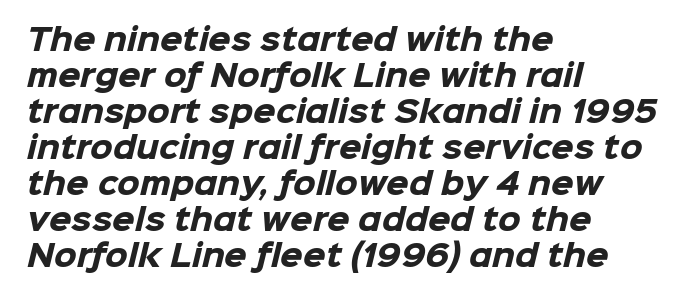
Caption: bold face, heavy strokes. You could not count columns in this text — the font is proportionally spaced. Descenders are the only things crossing below the line. How are the letters spaced? Ordinarily, with no added tracking. Each line starts at the same left margin while the right side varies.
